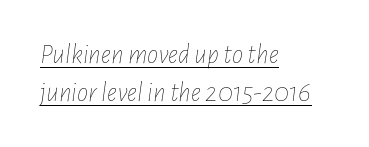
Is the type heavy? It reads as light-to-regular instead. Is there much room between lines? A standard amount, neither cramped nor airy. Decoration check: the copy is underlined. Short and long lines alike share a common starting point at left. Designer's note — italics engaged.
